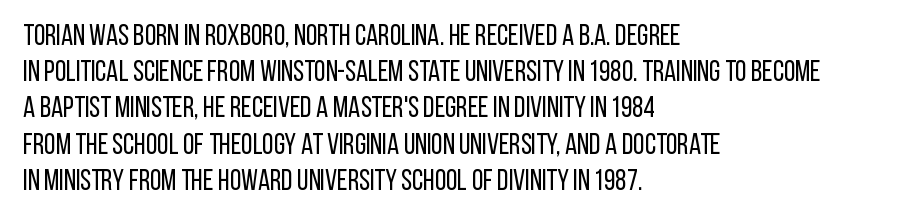
The image shows 29 px regular-weight, condensed sans-serif type, upright; set left-aligned, normal line spacing (1.25x), normal letter spacing, not underlined; low stroke contrast and a large x-height.
